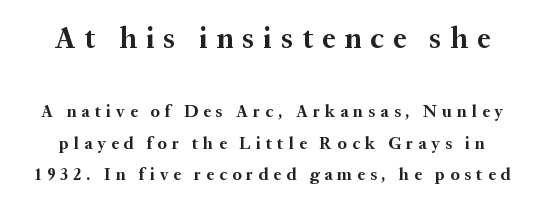
The image shows 30 px bold serif type, upright; set line spacing 1.85x, unusually wide letter spacing (+0.3 em), not underlined; the first (top) block is 1.76x larger; medium stroke contrast and a medium x-height.
